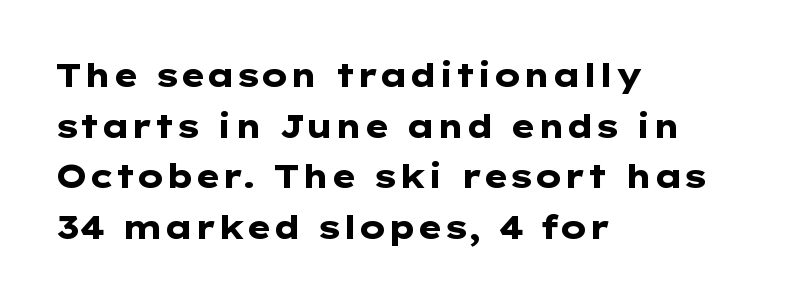
Nobody touched the tracking dial on this one. The setting favours the left margin, as ordinary paragraphs usually do. Summary of vertical rhythm: regular, with standard interline spacing. Is the type bold? Yes — the strokes are clearly thick and heavy.
